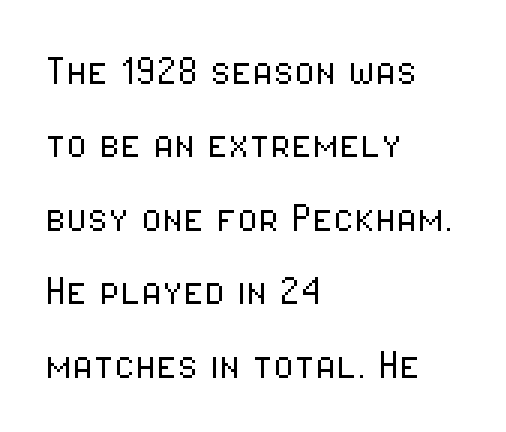
{"serif": "no", "italic": "no", "bold": "no", "weight": "light", "width": "condensed", "stroke_contrast": "low", "x_height": "medium", "monospaced": "no", "underline": "no", "align": "left", "line_spacing": "normal", "line_spacing_ratio": 1.53, "letter_spacing": "normal", "letter_spacing_em": 0.0, "glyph_px": 48}
